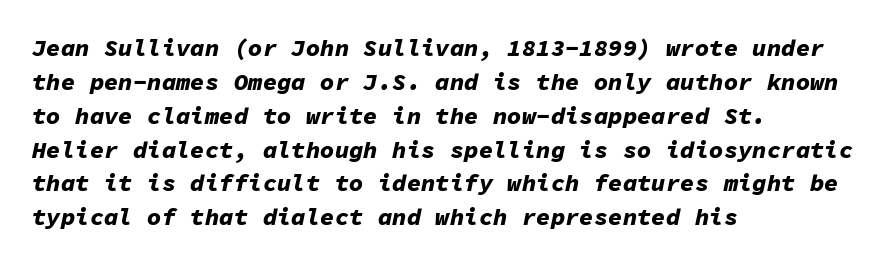
Check under the words: just untouched page. Every row of glyphs begins at an identical x-position on the left. This block has exactly the height ordinary leading produces. Compared with ordinary roman type, these characters are visibly tilted.
